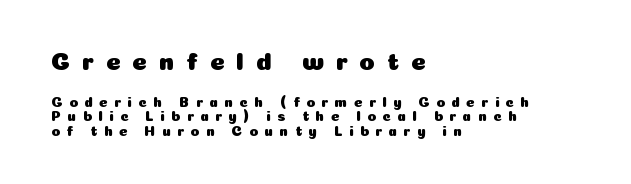
Leading: reduced. This sample uses expanded letter spacing, leaving extra air between glyphs. The face used here appears at its bigger size in the upper chunk. Visually the block forms a straight wall on the left and a jagged coastline on the right.
